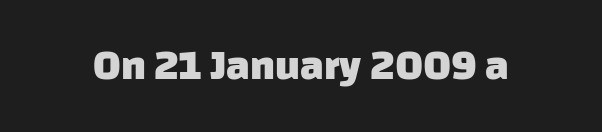
{"serif": "no", "bold": "yes", "weight": "heavy", "width": "normal", "stroke_contrast": "low", "x_height": "large", "monospaced": "no", "underline": "no", "letter_spacing": "normal", "letter_spacing_em": 0.0, "glyph_px": 42}
